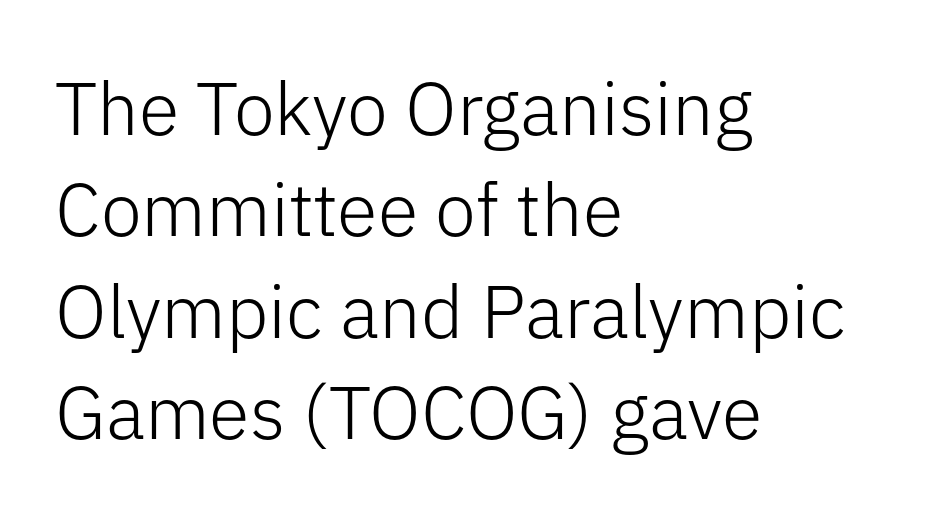
A typesetter would label this face a sans. Do the letters lean? They stand straight. The rendering anchors every line to the left-hand side. Summary of weight: not heavy and not bold. Default kerning and tracking; the words read as compact shapes. In terms of leading, this rendering sits right in the middle.
